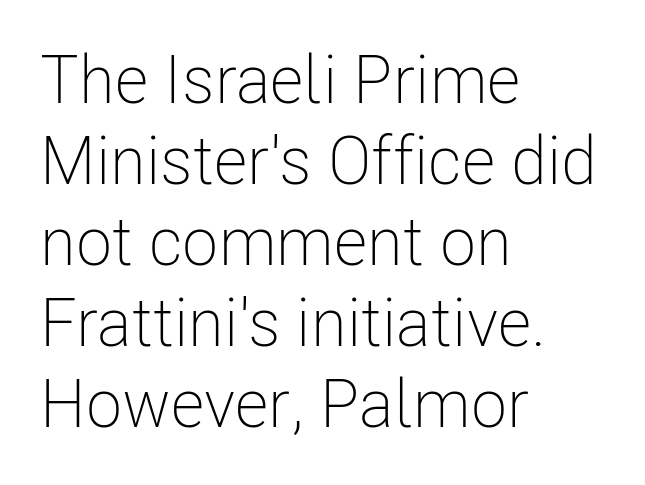
Q: Is the text bold? A: No.
Q: Is the text italic (slanted)? A: No, it is upright.
Q: Is the typeface a serif or a sans-serif typeface? A: Sans-serif.
Q: Is the text underlined? A: No.
Q: How is the paragraph aligned? A: Left-aligned.
Q: Is the spacing between letters normal or unusually wide? A: Normal.
Q: Width (condensed, normal, or wide)? A: Condensed.
Q: Stroke contrast? A: Low.
Q: x-height? A: Medium.
Q: Monospaced? A: No.
